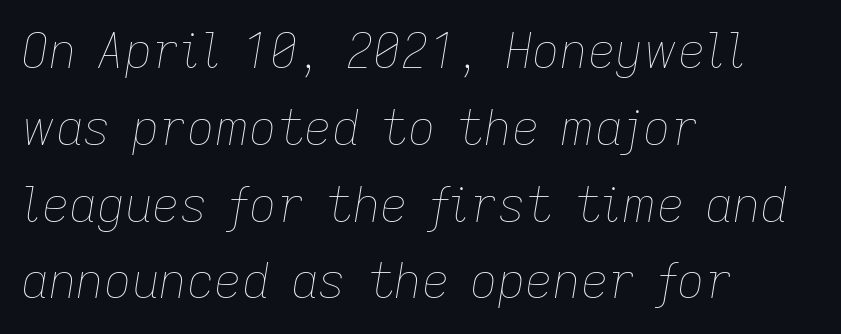
{"italic": "yes", "lean": "right", "slant_degrees": 9, "bold": "no", "weight": "thin", "width": "normal", "stroke_contrast": "low", "x_height": "medium", "monospaced": "no", "underline": "no", "align": "left", "line_spacing": "normal", "line_spacing_ratio": 1.6, "letter_spacing": "normal", "letter_spacing_em": 0.0, "glyph_px": 48}
